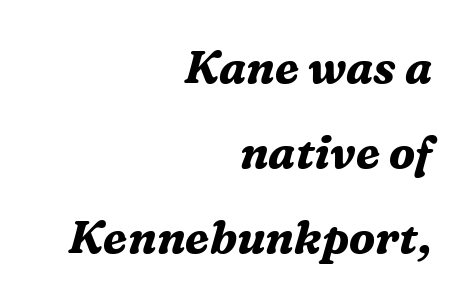
{"serif": "yes", "italic": "yes", "lean": "right", "slant_degrees": 16, "bold": "yes", "weight": "bold", "width": "normal", "stroke_contrast": "medium", "x_height": "medium", "monospaced": "no", "underline": "no", "align": "right", "line_spacing_ratio": 1.89, "letter_spacing": "normal", "letter_spacing_em": 0.0, "glyph_px": 45}
